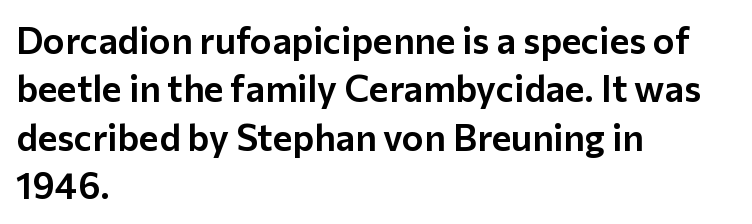
Q: Is the text italic (slanted)? A: No, it is upright.
Q: Is the typeface a serif or a sans-serif typeface? A: Sans-serif.
Q: Is the text underlined? A: No.
Q: How is the paragraph aligned? A: Left-aligned.
Q: Is the spacing between letters normal or unusually wide? A: Normal.
Q: Is the spacing between lines tight, normal or loose? A: Normal.
Q: Width (condensed, normal, or wide)? A: Normal.
Q: Stroke contrast? A: Low.
Q: x-height? A: Medium.
Q: Monospaced? A: No.
